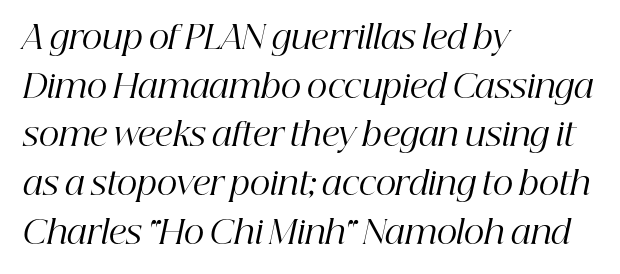
{"serif": "yes", "italic": "yes", "lean": "right", "slant_degrees": 12, "bold": "no", "weight": "regular", "width": "normal", "stroke_contrast": "high", "x_height": "medium", "monospaced": "no", "underline": "no", "align": "left", "line_spacing": "normal", "line_spacing_ratio": 1.52, "letter_spacing": "normal", "letter_spacing_em": 0.0, "glyph_px": 32}
